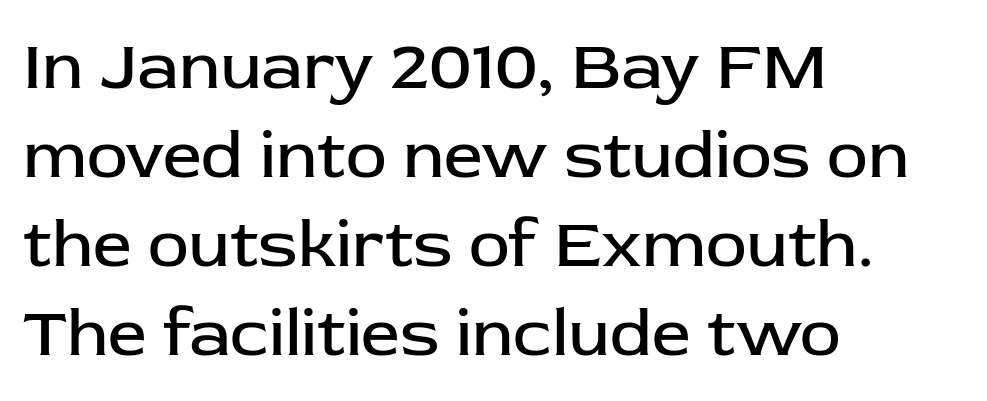
The image shows 69 px regular-weight sans-serif type, upright; set left-aligned, normal line spacing (1.29x), normal letter spacing, not underlined; low stroke contrast and a medium x-height.
